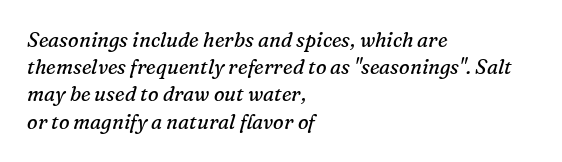
Q: Is the text bold? A: No.
Q: Is the text italic (slanted)? A: Yes, it leans right by about 16 degrees.
Q: Is the text underlined? A: No.
Q: How is the paragraph aligned? A: Left-aligned.
Q: Is the spacing between letters normal or unusually wide? A: Normal.
Q: Is the spacing between lines tight, normal or loose? A: Normal.
